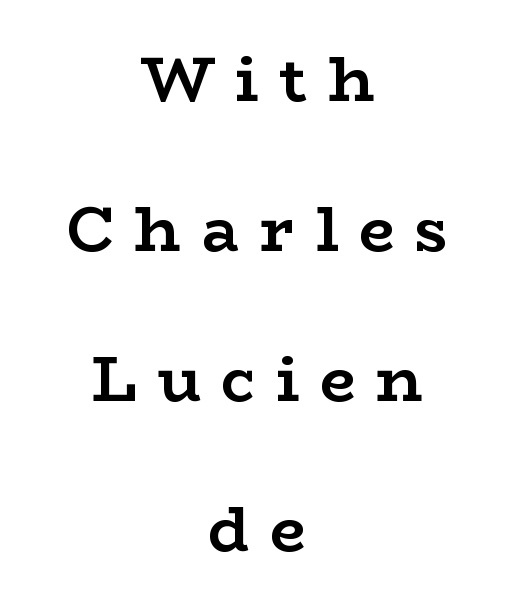
A typesetter would mark this as roman, not italic. The characters display serif detailing at their extremities. If you measured baseline to baseline, you'd find a long distance. The specimen omits any rule beneath the text block's lines.
